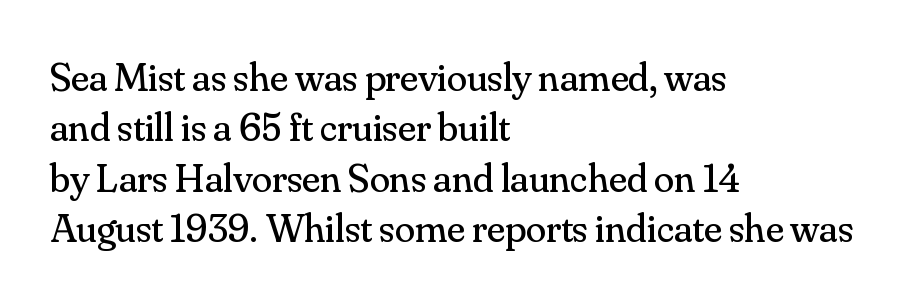
Every stem runs plumb, perpendicular to the baseline. Classification — serif. All the whitespace from short lines collects on the right. The specimen omits any rule beneath the text block's lines.
